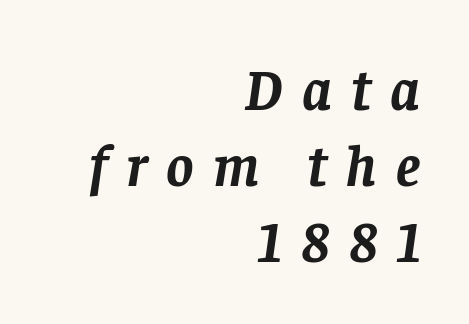
Q: Is the text bold? A: Yes.
Q: Is the text italic (slanted)? A: Yes, it leans right by about 8 degrees.
Q: Is the typeface a serif or a sans-serif typeface? A: Serif.
Q: Is the text underlined? A: No.
Q: How is the paragraph aligned? A: Right-aligned.
Q: Is the spacing between letters normal or unusually wide? A: Unusually wide.
Q: Is the spacing between lines tight, normal or loose? A: Normal.
Q: Width (condensed, normal, or wide)? A: Normal.
Q: Stroke contrast? A: Low.
Q: x-height? A: Large.
Q: Monospaced? A: No.
